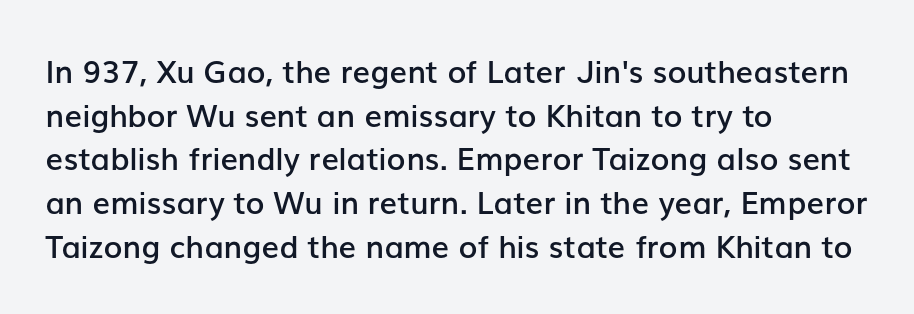
{"serif": "no", "italic": "no", "bold": "semi", "weight": "semibold", "width": "normal", "stroke_contrast": "low", "x_height": "medium", "monospaced": "no", "underline": "no", "align": "left", "line_spacing": "normal", "line_spacing_ratio": 1.41, "letter_spacing": "normal", "letter_spacing_em": 0.0, "glyph_px": 31}
